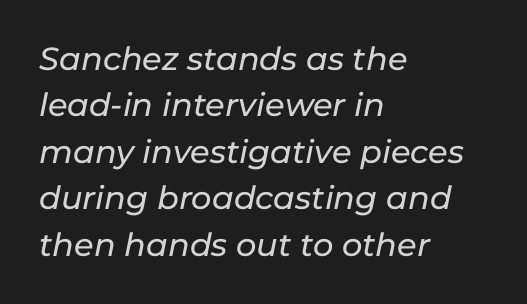
The image shows 32 px text type, italic (leaning right); set left-aligned, normal line spacing (1.45x), normal letter spacing, not underlined; low stroke contrast and a medium x-height.
